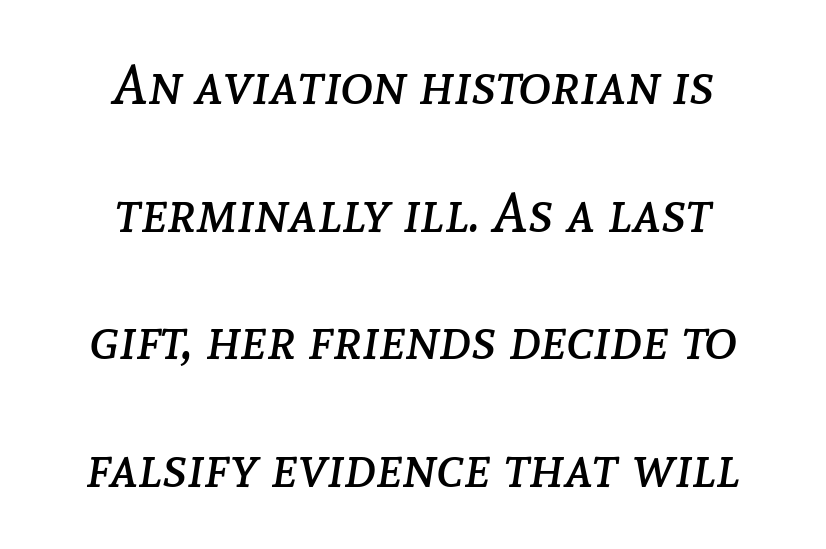
Q: Is the text bold? A: No.
Q: Is the text italic (slanted)? A: Yes, it leans right by about 8 degrees.
Q: Is the text underlined? A: No.
Q: How is the paragraph aligned? A: Centered.
Q: Is the spacing between letters normal or unusually wide? A: Normal.
Q: Is the spacing between lines tight, normal or loose? A: Loose.
Q: Width (condensed, normal, or wide)? A: Normal.
Q: Stroke contrast? A: Low.
Q: x-height? A: Medium.
Q: Monospaced? A: No.
